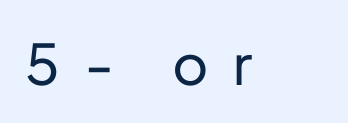
The axis of the letterforms is exactly vertical. Inter-character spacing is expanded well beyond the font's built-in metrics. Honestly, there is no underline to notice here at all. The passage shown is typed in a proportional face where columns would drift. Letterform terminals end flat and unadorned throughout the passage.
